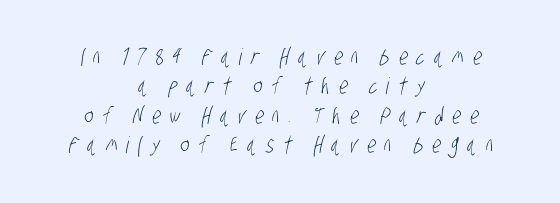
Q: Is the text bold? A: No.
Q: Is the text underlined? A: No.
Q: How is the paragraph aligned? A: Centered.
Q: Is the spacing between letters normal or unusually wide? A: Unusually wide.
Q: Is the spacing between lines tight, normal or loose? A: Normal.
